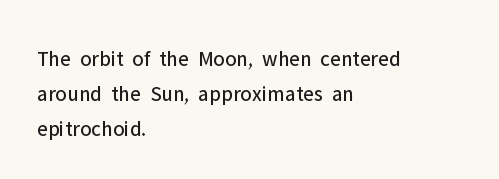
{"italic": "no", "bold": "no", "underline": "no", "align": "left", "line_spacing": "normal", "line_spacing_ratio": 1.59, "letter_spacing": "normal", "letter_spacing_em": 0.0, "glyph_px": 22}
